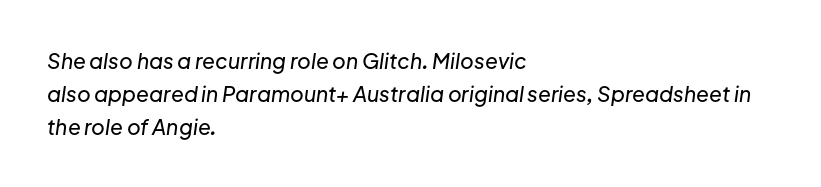
{"italic": "yes", "lean": "right", "slant_degrees": 8, "underline": "no", "align": "left", "line_spacing": "normal", "line_spacing_ratio": 1.57, "letter_spacing": "normal", "letter_spacing_em": 0.0, "glyph_px": 21}
